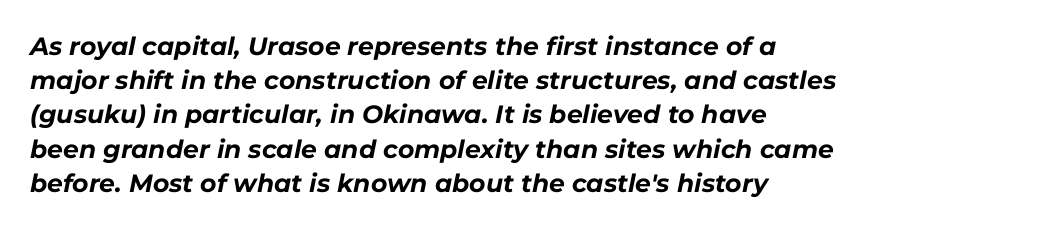
{"italic": "yes", "lean": "right", "slant_degrees": 11, "bold": "yes", "underline": "no", "align": "left", "line_spacing": "normal", "line_spacing_ratio": 1.37, "letter_spacing": "normal", "letter_spacing_em": 0.0, "glyph_px": 25}
